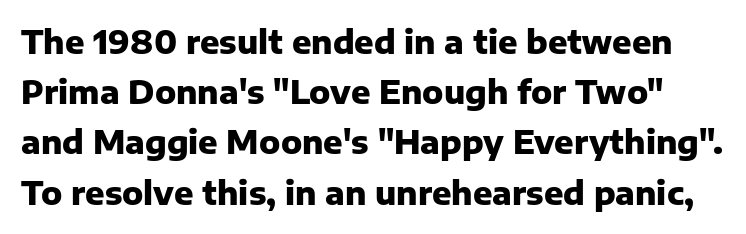
Glance below the letters and you will spot only blank space. Interline gaps are of average width in this sample. Its strokes are broad and dark, the hallmark of bold type. This sample uses a sans-serif face. The gaps between neighbouring characters are ordinary and unremarkable.
